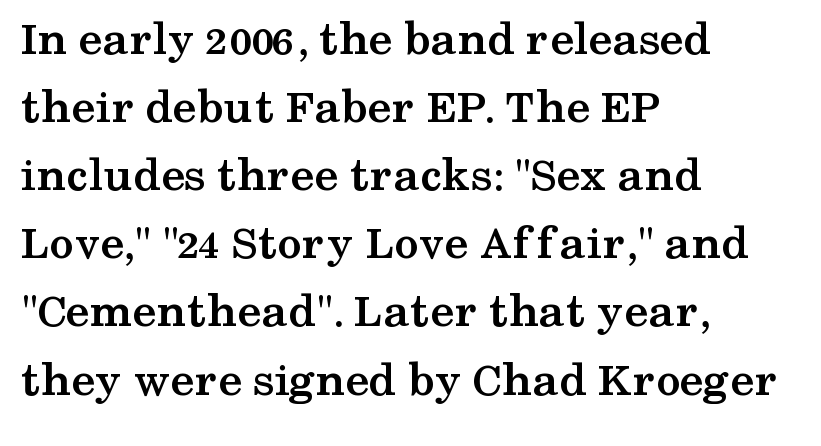
The image shows 49 px semibold, wide serif type, upright; set left-aligned, normal line spacing (1.39x), normal letter spacing, not underlined; medium stroke contrast and a medium x-height.
